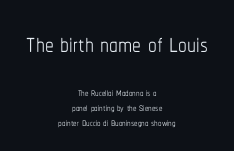
The image shows 35 px thin, condensed type, upright; set centered, tight line spacing (1.06x), normal letter spacing, not underlined; the first (top) block is 2.5x larger; low stroke contrast and a medium x-height.
